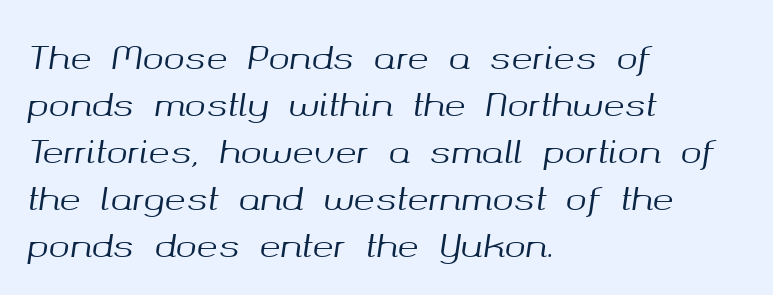
The image shows 32 px text type, italic (leaning right); set left-aligned, normal line spacing (1.47x), normal letter spacing, not underlined; medium stroke contrast and a medium x-height.
